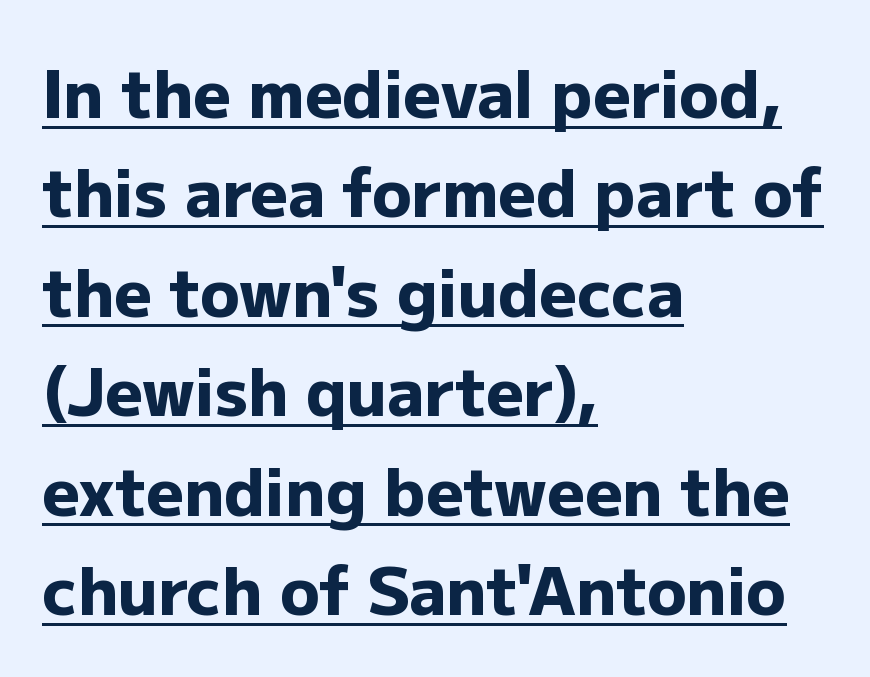
The face used here is rendered with its standard letterfit. Observe the absence of serifs on each vertical stroke in this sample. Each new line begins a customary step beneath the previous one. Teacher's note: observe the even left margin — that is flush-left alignment.
